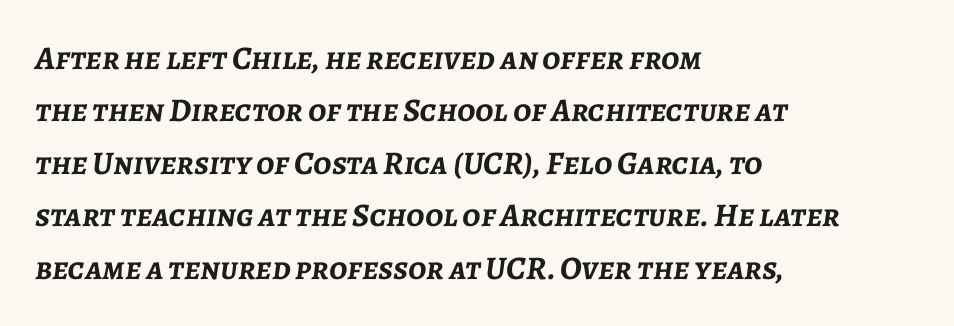
Q: Is the text bold? A: Yes.
Q: Is the text italic (slanted)? A: Yes, it leans right by about 7 degrees.
Q: Is the text underlined? A: No.
Q: How is the paragraph aligned? A: Left-aligned.
Q: Is the spacing between letters normal or unusually wide? A: Normal.
Q: Is the spacing between lines tight, normal or loose? A: Normal.
Q: Width (condensed, normal, or wide)? A: Normal.
Q: Stroke contrast? A: Low.
Q: x-height? A: Medium.
Q: Monospaced? A: No.
